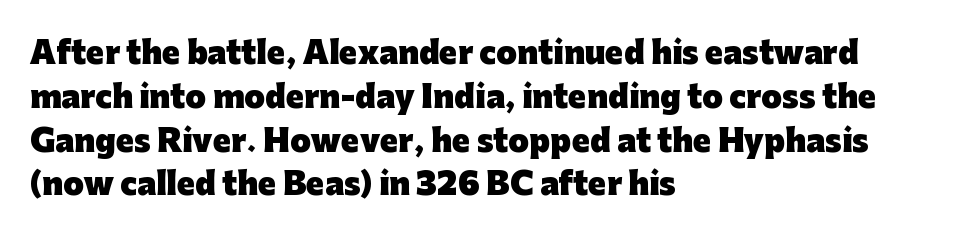
Q: Is the text bold? A: Yes.
Q: Is the text italic (slanted)? A: No, it is upright.
Q: Is the typeface a serif or a sans-serif typeface? A: Sans-serif.
Q: Is the text underlined? A: No.
Q: How is the paragraph aligned? A: Left-aligned.
Q: Is the spacing between letters normal or unusually wide? A: Normal.
Q: Is the spacing between lines tight, normal or loose? A: Normal.
Q: Width (condensed, normal, or wide)? A: Normal.
Q: Stroke contrast? A: Low.
Q: x-height? A: Medium.
Q: Monospaced? A: No.
